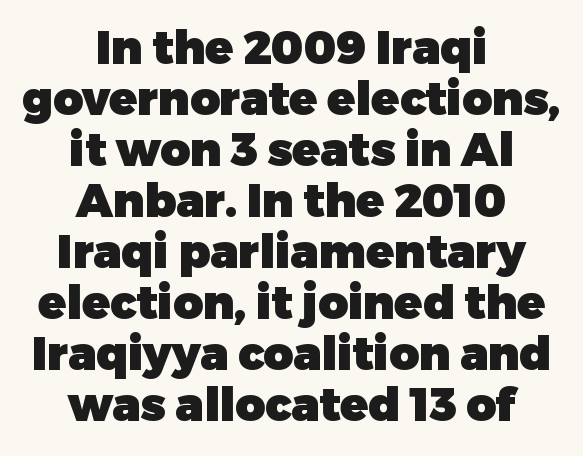
Look at the bottom of the vertical strokes: they stop flat, with no serifs. The foot of each line stays bare and open. Interline gaps are noticeably narrow in this sample. These lines are rendered in a variable-pitch font.
